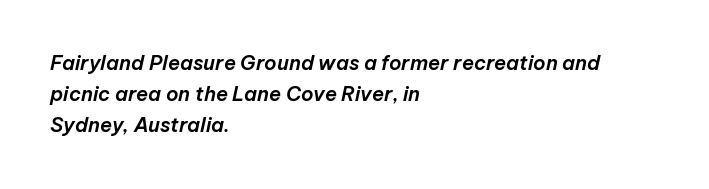
{"italic": "yes", "lean": "right", "slant_degrees": 12, "underline": "no", "align": "left", "line_spacing": "normal", "line_spacing_ratio": 1.56, "letter_spacing": "normal", "letter_spacing_em": 0.0, "glyph_px": 20}
